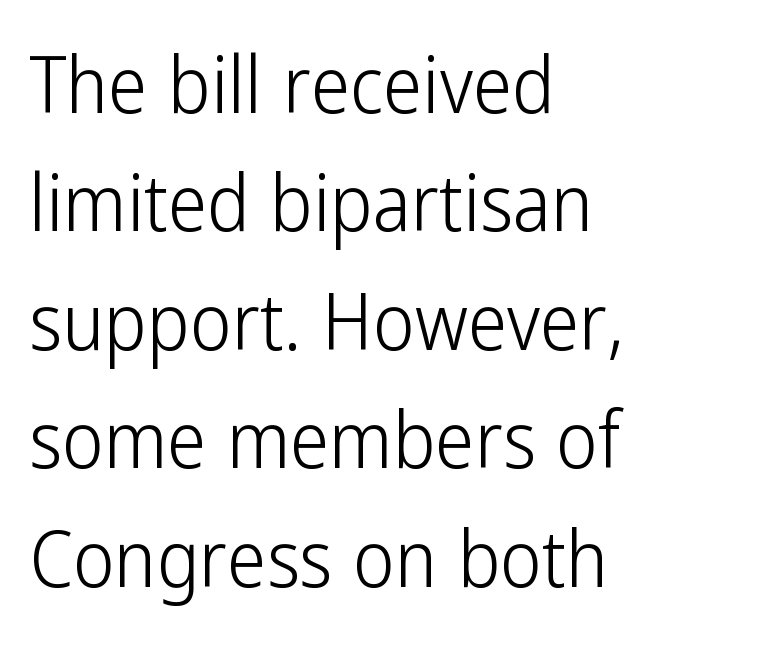
Q: Is the text bold? A: No.
Q: Is the text italic (slanted)? A: No, it is upright.
Q: Is the typeface a serif or a sans-serif typeface? A: Sans-serif.
Q: Is the text underlined? A: No.
Q: How is the paragraph aligned? A: Left-aligned.
Q: Is the spacing between letters normal or unusually wide? A: Normal.
Q: Is the spacing between lines tight, normal or loose? A: Normal.
Q: Width (condensed, normal, or wide)? A: Condensed.
Q: Stroke contrast? A: Low.
Q: x-height? A: Medium.
Q: Monospaced? A: No.
